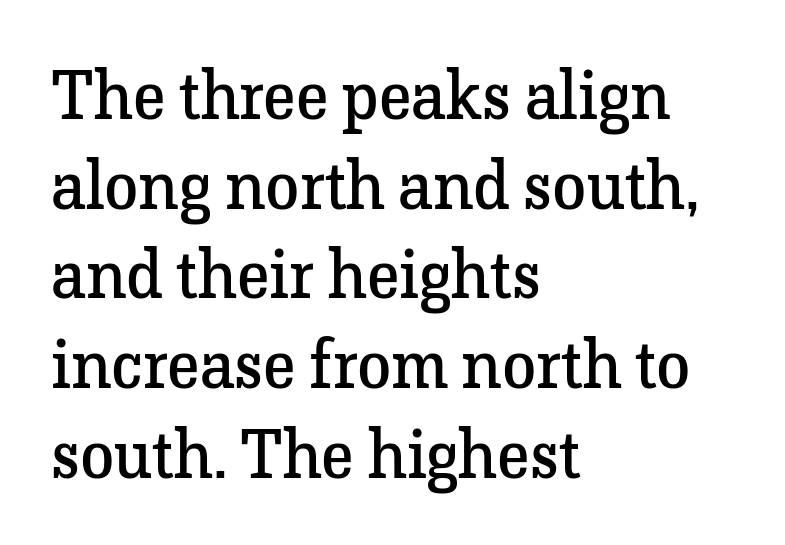
Q: Is the text bold? A: No.
Q: Is the text italic (slanted)? A: No, it is upright.
Q: Is the typeface a serif or a sans-serif typeface? A: Serif.
Q: Is the text underlined? A: No.
Q: How is the paragraph aligned? A: Left-aligned.
Q: Is the spacing between letters normal or unusually wide? A: Normal.
Q: Is the spacing between lines tight, normal or loose? A: Normal.
Q: Width (condensed, normal, or wide)? A: Normal.
Q: Stroke contrast? A: Low.
Q: x-height? A: Medium.
Q: Monospaced? A: No.
